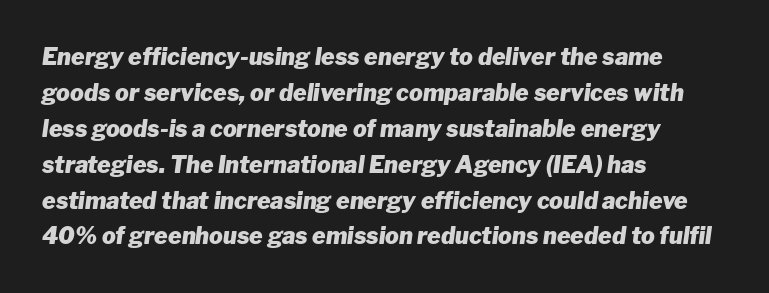
The image shows 23 px bold type, italic (leaning right); set left-aligned, normal line spacing (1.56x), normal letter spacing, not underlined.
